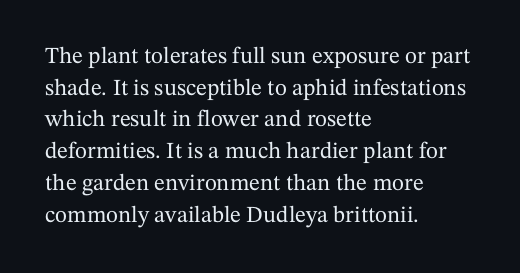
Q: Is the text italic (slanted)? A: No, it is upright.
Q: Is the text underlined? A: No.
Q: How is the paragraph aligned? A: Left-aligned.
Q: Is the spacing between letters normal or unusually wide? A: Normal.
Q: Is the spacing between lines tight, normal or loose? A: Normal.
